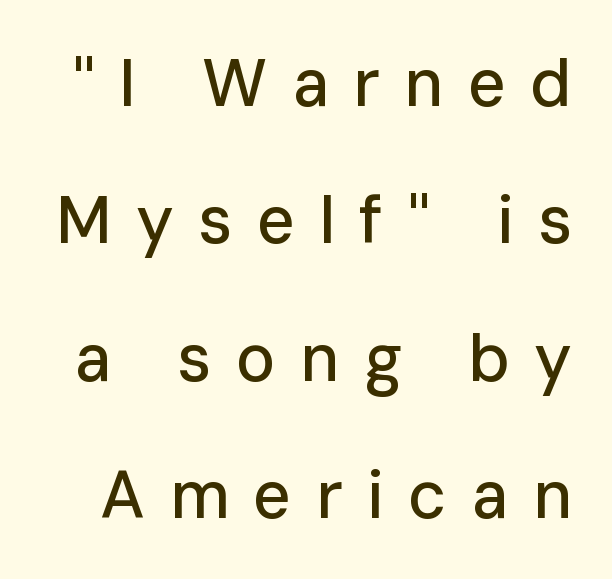
The image shows 66 px sans-serif type, upright; set loose line spacing (2.08x), unusually wide letter spacing (+0.37 em), not underlined; low stroke contrast and a medium x-height.
